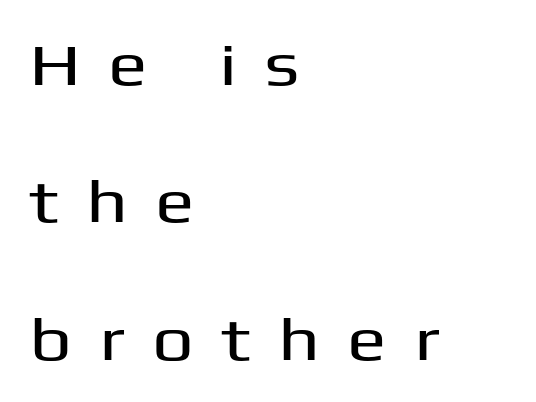
{"serif": "no", "italic": "no", "width": "wide", "stroke_contrast": "medium", "x_height": "medium", "monospaced": "no", "underline": "no", "align": "left", "line_spacing": "loose", "line_spacing_ratio": 2.33, "letter_spacing": "wide", "letter_spacing_em": 0.46, "glyph_px": 59}
